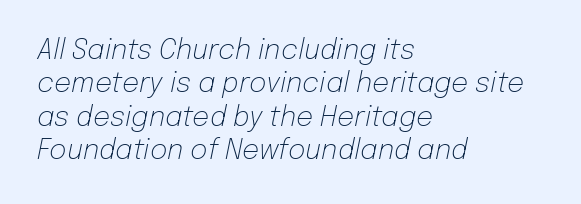
Descenders are the only things crossing below the line. Horizontally, the lines are justified to the leading edge only. The typesetting does not lean heavy: it is not bold. The font's italic variant was chosen for this text. Is the letter spacing exaggerated? No — it looks like the ordinary default.
